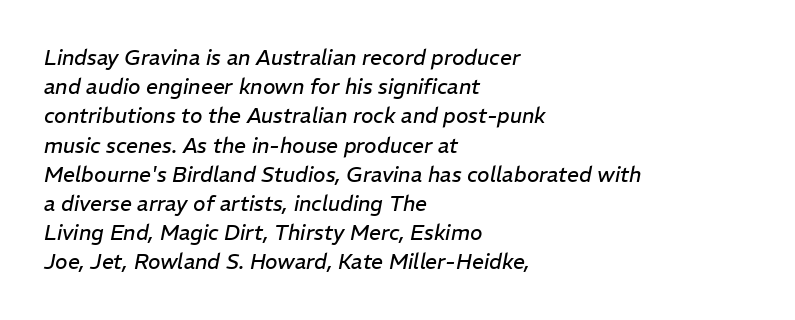
Each row of text sits above clean, open space. Stem width sits at or under what a default text font uses. The type is set solid horizontally, with unmodified tracking. Visually the block forms a straight wall on the left and a jagged coastline on the right. The whole block is typeset with a tilt.
